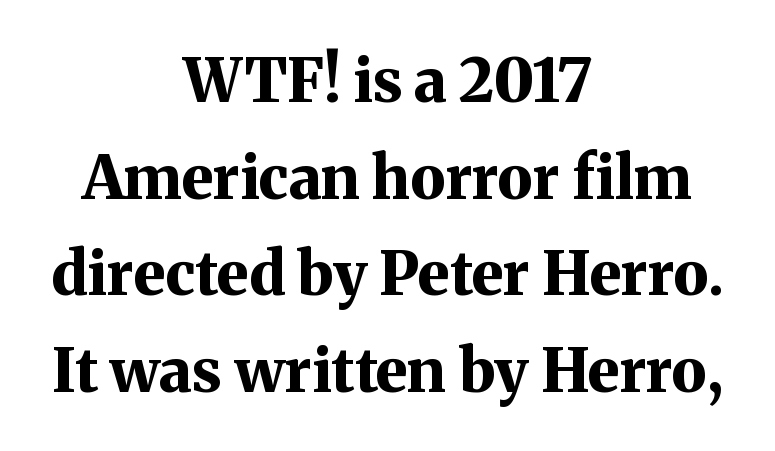
Successive baselines arrive at the customary interval. Typeset on center — no edge is straight. Has an underline been added? It has not. The letterforms sit shoulder to shoulder at normal distance.
